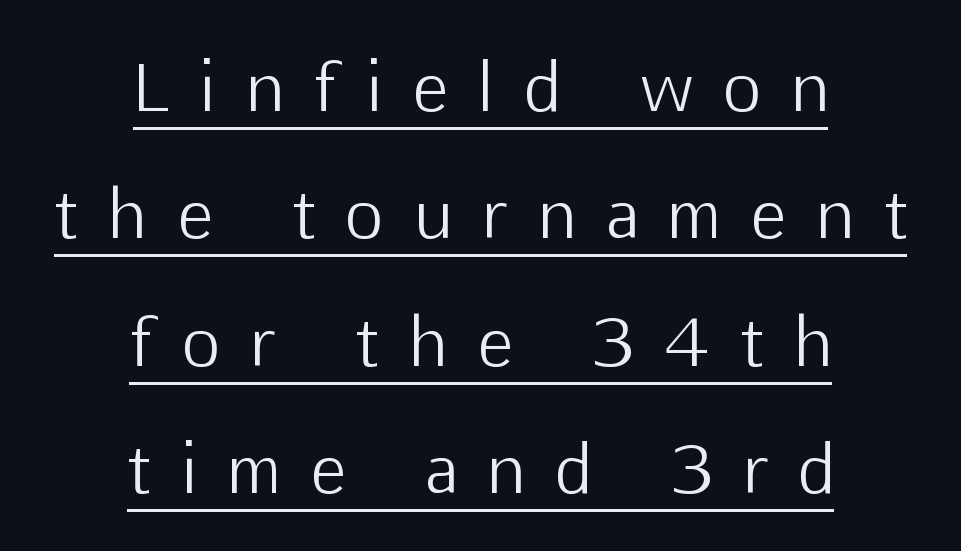
Q: Is the text bold? A: No.
Q: Is the text italic (slanted)? A: No, it is upright.
Q: Is the typeface a serif or a sans-serif typeface? A: Sans-serif.
Q: Is the text underlined? A: Yes.
Q: How is the paragraph aligned? A: Centered.
Q: Is the spacing between letters normal or unusually wide? A: Unusually wide.
Q: Is the spacing between lines tight, normal or loose? A: Loose.
Q: Width (condensed, normal, or wide)? A: Normal.
Q: Stroke contrast? A: Low.
Q: x-height? A: Medium.
Q: Monospaced? A: No.
